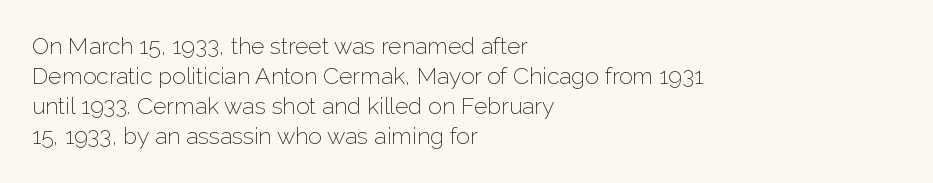
{"italic": "no", "bold": "no", "underline": "no", "align": "left", "line_spacing": "normal", "line_spacing_ratio": 1.31, "letter_spacing": "normal", "letter_spacing_em": 0.0, "glyph_px": 23}
